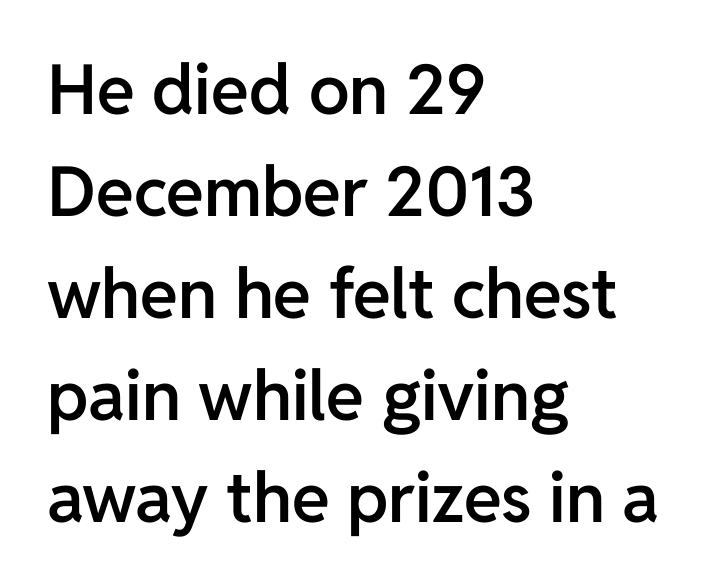
{"serif": "no", "italic": "no", "bold": "semi", "weight": "semibold", "width": "normal", "stroke_contrast": "low", "x_height": "medium", "monospaced": "no", "underline": "no", "align": "left", "line_spacing": "normal", "line_spacing_ratio": 1.48, "letter_spacing": "normal", "letter_spacing_em": 0.0, "glyph_px": 69}
